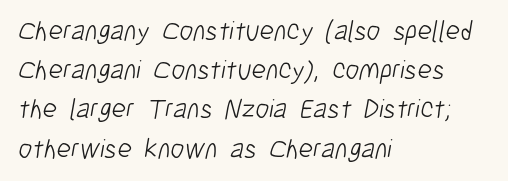
This is not heavy type; no bold has been used. This is sans-serif lettering, the kind often seen on screens and signage. You could not count columns in this text — the font is proportionally spaced. Only glyphs here, with clear space below each row. The rendering anchors every line to the left-hand side.
